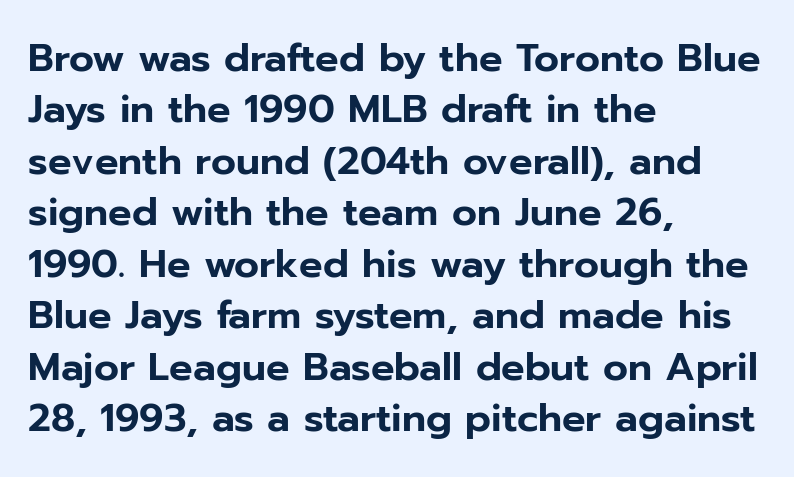
Q: Is the text italic (slanted)? A: No, it is upright.
Q: Is the typeface a serif or a sans-serif typeface? A: Sans-serif.
Q: Is the text underlined? A: No.
Q: How is the paragraph aligned? A: Left-aligned.
Q: Is the spacing between letters normal or unusually wide? A: Normal.
Q: Is the spacing between lines tight, normal or loose? A: Normal.
Q: Width (condensed, normal, or wide)? A: Normal.
Q: Stroke contrast? A: Low.
Q: x-height? A: Medium.
Q: Monospaced? A: No.
